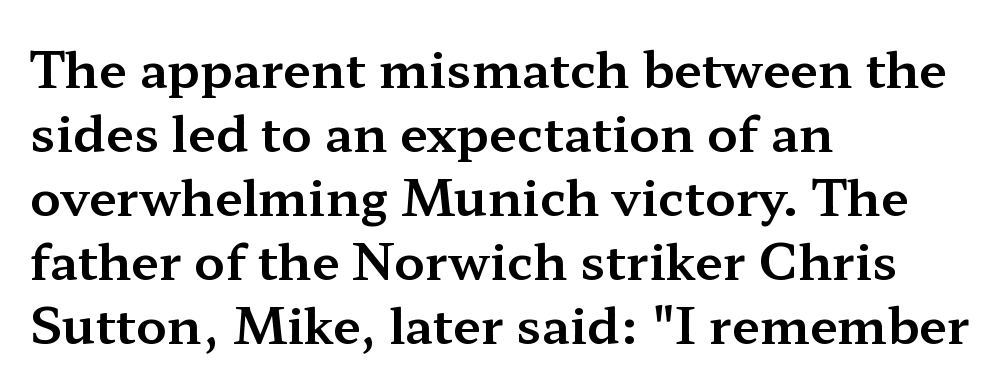
Q: Is the text italic (slanted)? A: No, it is upright.
Q: Is the typeface a serif or a sans-serif typeface? A: Serif.
Q: Is the text underlined? A: No.
Q: How is the paragraph aligned? A: Left-aligned.
Q: Is the spacing between letters normal or unusually wide? A: Normal.
Q: Is the spacing between lines tight, normal or loose? A: Normal.
Q: Width (condensed, normal, or wide)? A: Wide.
Q: Stroke contrast? A: Medium.
Q: x-height? A: Medium.
Q: Monospaced? A: No.
